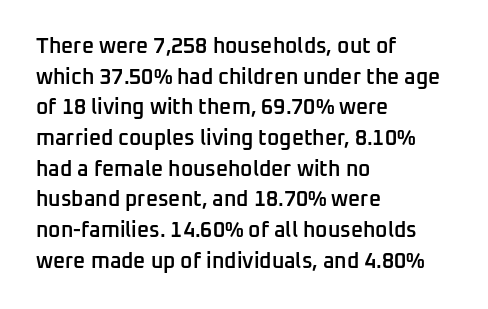
Look at the tracking — it's just the regular setting, nothing added. Normally led — the rows are evenly, conventionally spaced. The paragraph has a hard left edge and a soft right edge. Notice how the stems are strictly vertical — no italics here.
